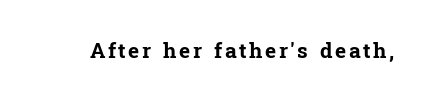
Pretty heavy lettering here — definitely bold. The passage shown is not underscored anywhere. Do the letters lean? They stand straight.
